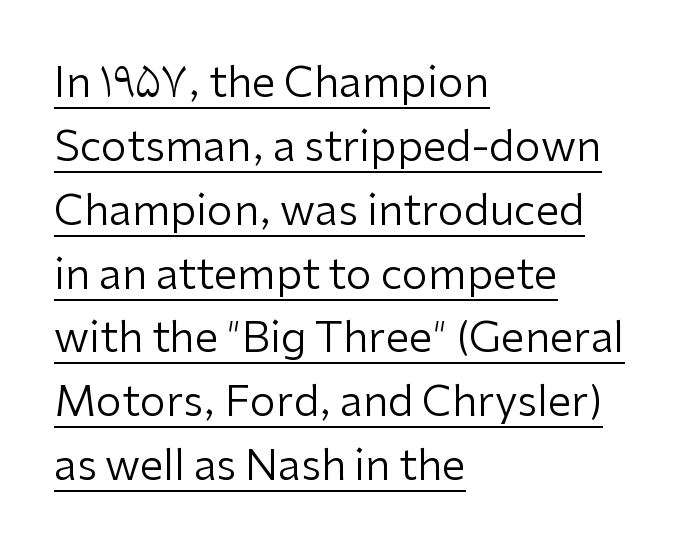
The image shows 42 px regular-weight sans-serif type, upright; set left-aligned, normal line spacing (1.52x), normal letter spacing, underlined; low stroke contrast and a medium x-height.
